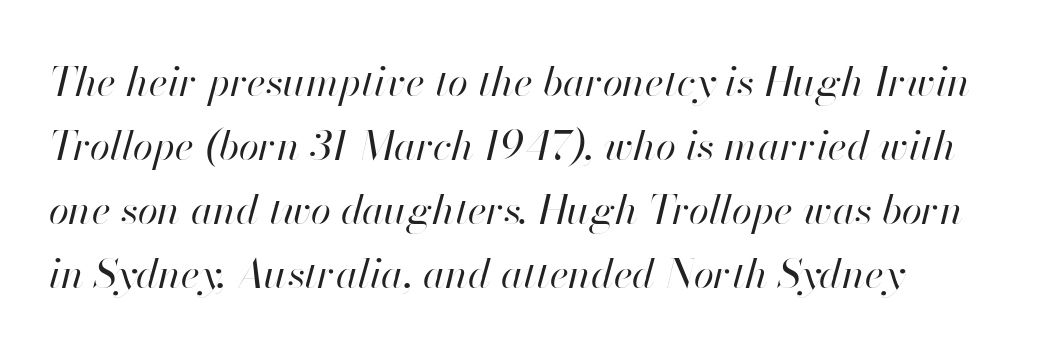
The image shows 41 px regular-weight type, italic (leaning right); set normal line spacing (1.56x), normal letter spacing, not underlined; high stroke contrast and a small x-height.
